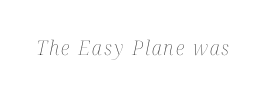
The image shows 20 px text type, italic (leaning right); set not underlined.
